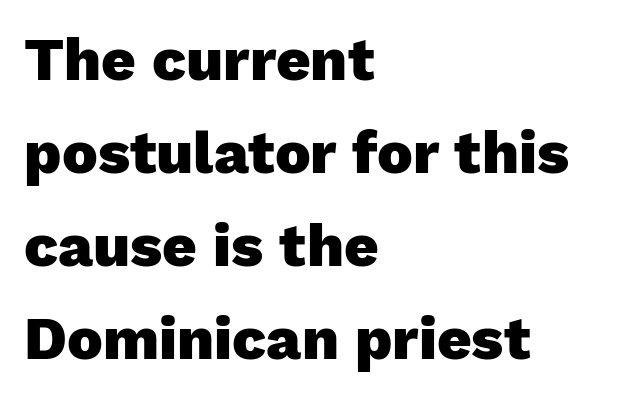
Q: Is the text bold? A: Yes.
Q: Is the text italic (slanted)? A: No, it is upright.
Q: Is the typeface a serif or a sans-serif typeface? A: Sans-serif.
Q: Is the text underlined? A: No.
Q: How is the paragraph aligned? A: Left-aligned.
Q: Is the spacing between letters normal or unusually wide? A: Normal.
Q: Is the spacing between lines tight, normal or loose? A: Normal.
Q: Width (condensed, normal, or wide)? A: Normal.
Q: Stroke contrast? A: Low.
Q: x-height? A: Medium.
Q: Monospaced? A: No.
